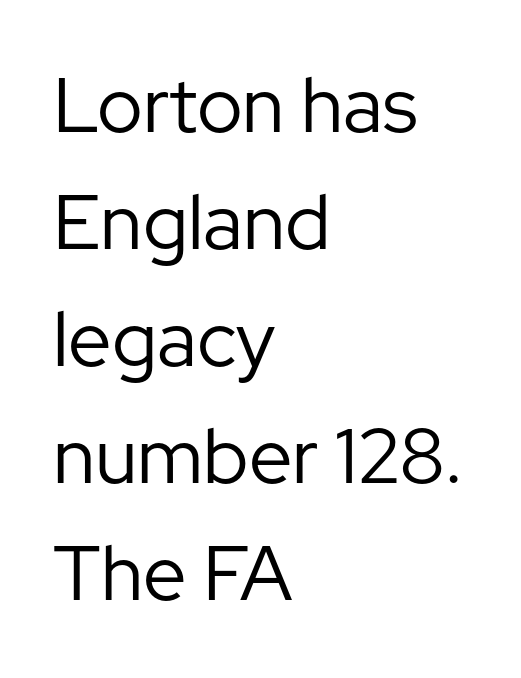
The image shows 77 px regular-weight sans-serif type, upright; set left-aligned, normal line spacing (1.52x), normal letter spacing, not underlined; low stroke contrast and a medium x-height.
